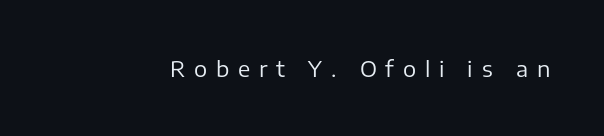
Q: Is the text bold? A: No.
Q: Is the text italic (slanted)? A: No, it is upright.
Q: Is the text underlined? A: No.
Q: Is the spacing between letters normal or unusually wide? A: Unusually wide.
